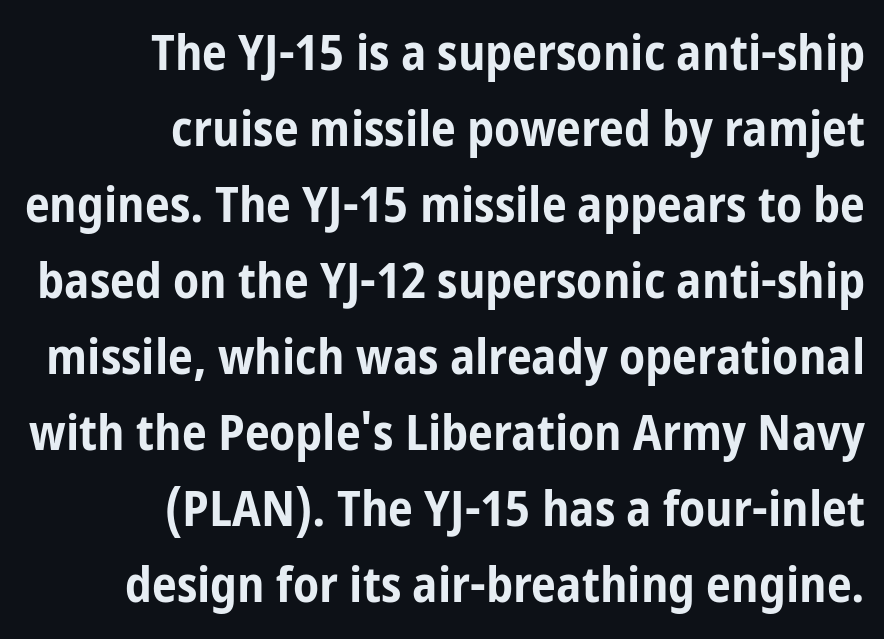
{"serif": "no", "italic": "no", "bold": "yes", "weight": "bold", "width": "condensed", "stroke_contrast": "low", "x_height": "medium", "monospaced": "no", "underline": "no", "align": "right", "line_spacing": "normal", "line_spacing_ratio": 1.52, "letter_spacing": "normal", "letter_spacing_em": 0.0, "glyph_px": 50}
